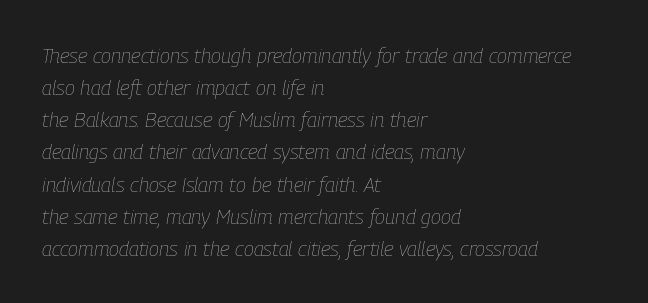
{"italic": "yes", "lean": "right", "slant_degrees": 9, "bold": "no", "underline": "no", "align": "left", "line_spacing": "normal", "line_spacing_ratio": 1.53, "letter_spacing": "normal", "letter_spacing_em": 0.0, "glyph_px": 21}
